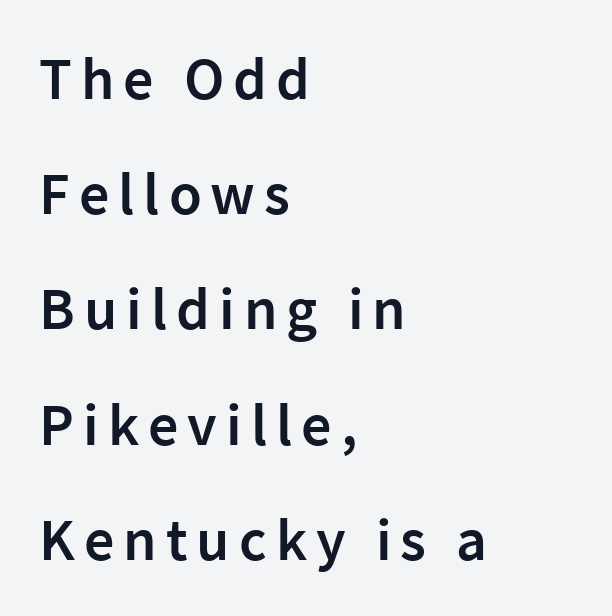
Proportional: the letters do not fall into vertical columns. Summary of vertical rhythm: relaxed, with wide interline spacing. Its strokes are somewhat broadened, the hallmark of semibold type. A bare baseline throughout the passage. The letters carry no serifs — their stems end cleanly without finishing strokes. Posture: vertical.
